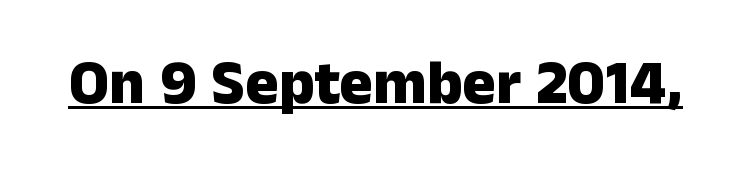
Characters follow at the spacing the type designer built in. The letters advance in unequal steps, a hallmark of proportional type. Underlined type. No italicization has been applied; the sample stays upright.
